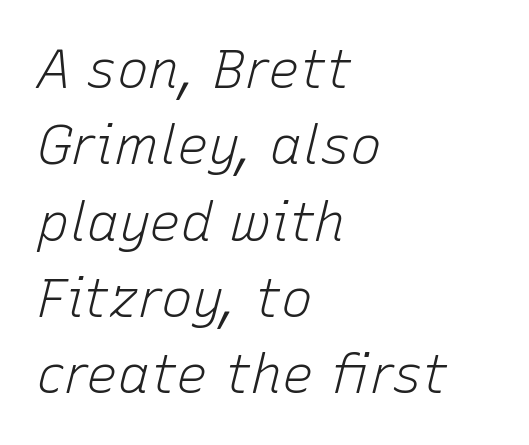
Q: Is the text bold? A: No.
Q: Is the text italic (slanted)? A: Yes, it leans right by about 15 degrees.
Q: Is the text underlined? A: No.
Q: How is the paragraph aligned? A: Left-aligned.
Q: Is the spacing between letters normal or unusually wide? A: Normal.
Q: Is the spacing between lines tight, normal or loose? A: Normal.
Q: Width (condensed, normal, or wide)? A: Normal.
Q: Stroke contrast? A: Low.
Q: x-height? A: Medium.
Q: Monospaced? A: No.
